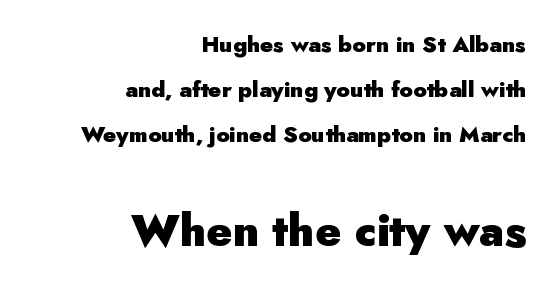
Italic? Not at all — the glyphs are vertical. A typesetter would call this zero additional tracking. The passage shown is typed in a proportional face where columns would drift. Anything drawn beneath the words? Only blank space. This sample trades compactness for vertical openness between lines.
